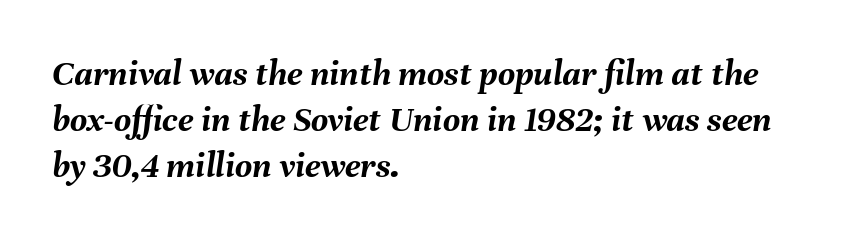
The image shows 37 px semibold type, italic (leaning right); set left-aligned, line spacing 1.24x, normal letter spacing, not underlined; medium stroke contrast and a medium x-height.
